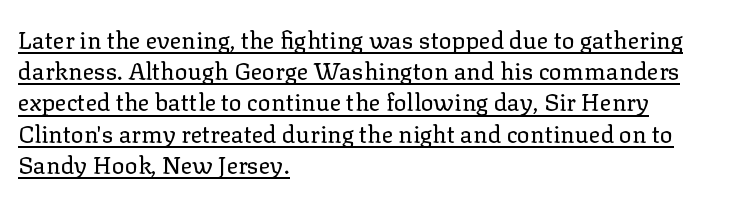
The image shows 24 px text type, upright; set left-aligned, normal line spacing (1.3x), normal letter spacing, underlined.
